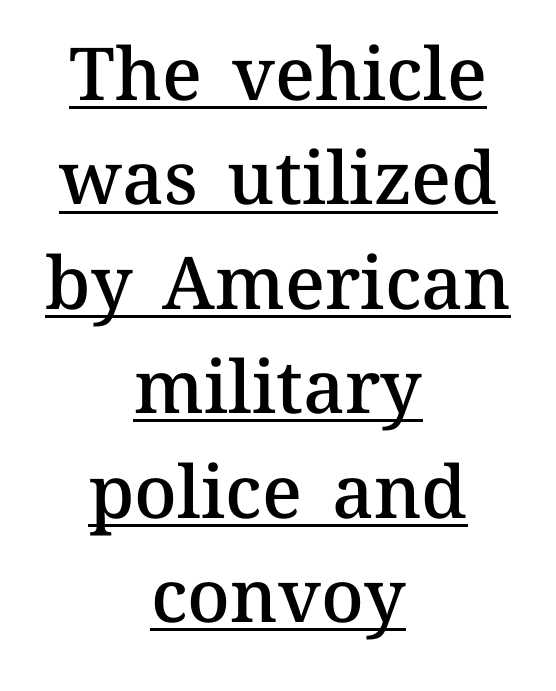
Beneath each row of characters lies a ruled line. Leading: standard. The glyphs have the mass of a demibold cut, below bold. What stands out about the letter spacing? Nothing — it is the standard amount. The lettering holds an erect, upright posture throughout. Proportional: the letters do not fall into vertical columns.
